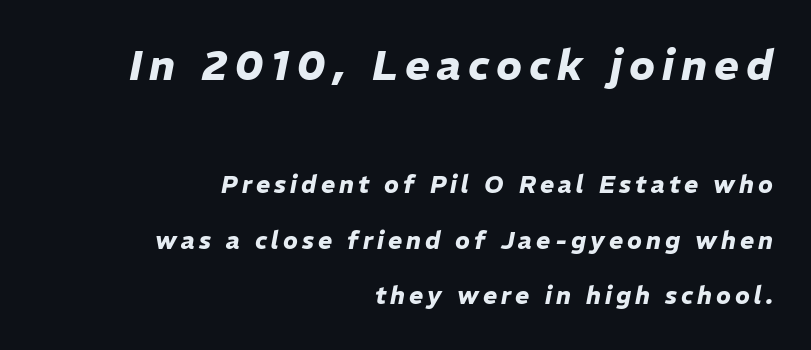
Q: Is the text bold? A: Yes.
Q: Is the text italic (slanted)? A: Yes, it leans right by about 11 degrees.
Q: Is the text underlined? A: No.
Q: How is the paragraph aligned? A: Right-aligned.
Q: Is the spacing between lines tight, normal or loose? A: Loose.
Q: Which block of text is set in a larger size, the first (top) or the second (bottom)? A: The first (top) one.
Q: Width (condensed, normal, or wide)? A: Normal.
Q: Stroke contrast? A: Low.
Q: x-height? A: Medium.
Q: Monospaced? A: No.
